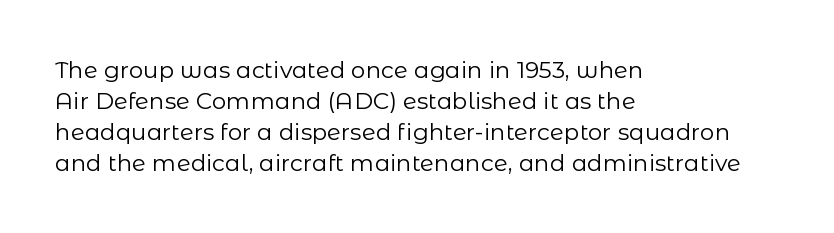
{"italic": "no", "bold": "no", "underline": "no", "align": "left", "line_spacing": "normal", "line_spacing_ratio": 1.35, "letter_spacing": "normal", "letter_spacing_em": 0.0, "glyph_px": 23}
